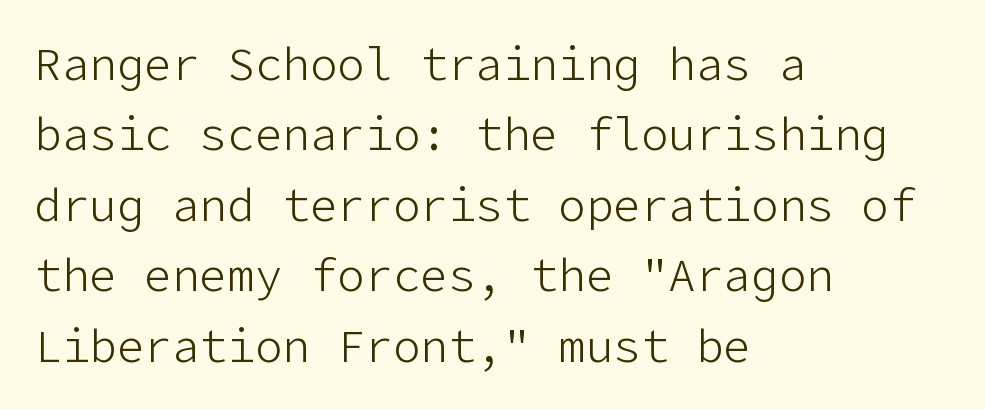
Counters stay open thanks to moderate or lighter strokes. The specimen omits any rule beneath the text block's lines. This is roman type, the default non-slanted kind. This sample is left-justified, so line endings fall wherever the words run out.
